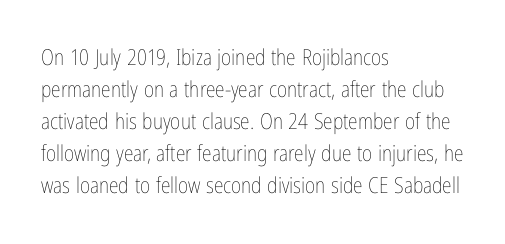
The image shows 22 px text type, upright; set left-aligned, normal line spacing (1.45x), normal letter spacing, not underlined.
